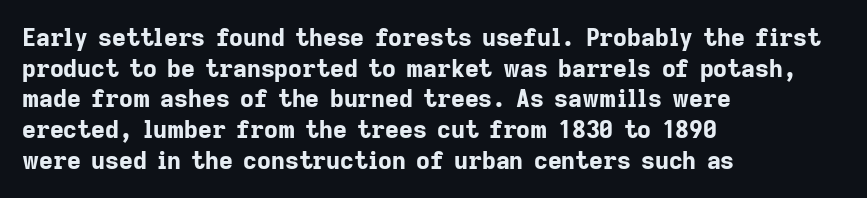
{"italic": "no", "bold": "yes", "underline": "no", "align": "left", "line_spacing": "normal", "line_spacing_ratio": 1.28, "letter_spacing": "normal", "letter_spacing_em": 0.0, "glyph_px": 24}
